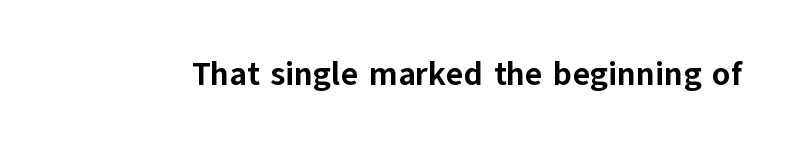
The image shows 33 px bold sans-serif type, upright; set normal letter spacing, not underlined; low stroke contrast and a medium x-height.
